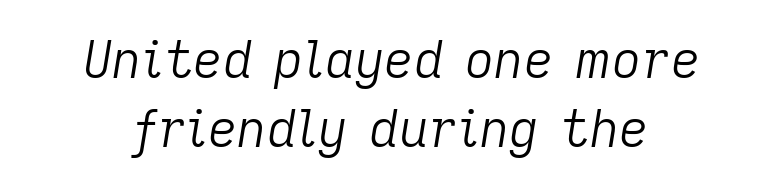
In terms of posture, this sample is oblique. Decoration check: the copy has no underline. Line starts and ends both wander, symmetrically. You could not count columns in this text — the font is proportionally spaced. The horizontal fit of the characters is conventional and even.
